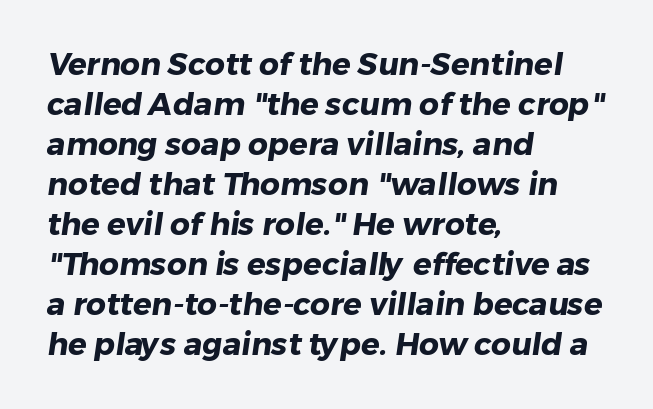
{"serif": "no", "bold": "yes", "weight": "heavy", "width": "normal", "stroke_contrast": "low", "x_height": "medium", "monospaced": "no", "underline": "no", "align": "left", "line_spacing": "normal", "line_spacing_ratio": 1.29, "letter_spacing": "normal", "letter_spacing_em": 0.0, "glyph_px": 31}
